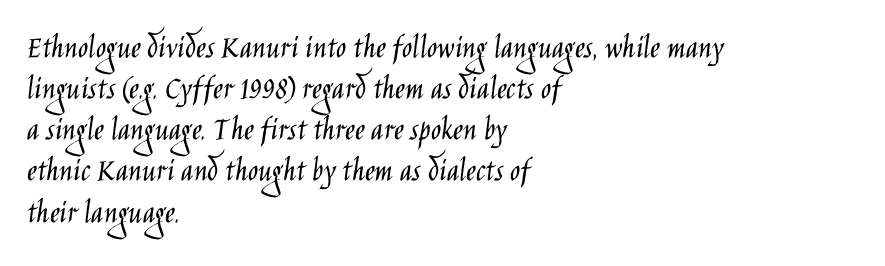
The image shows 34 px light, condensed sans-serif type; set left-aligned, line spacing 1.21x, normal letter spacing, not underlined; low stroke contrast and a large x-height.
